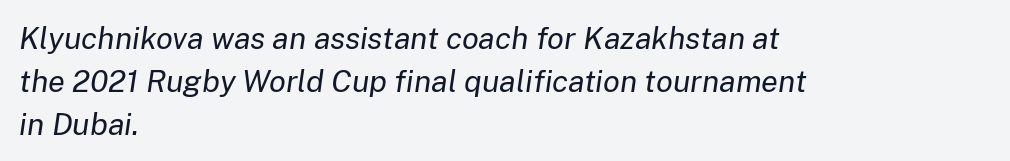
Q: Is the text bold? A: No.
Q: Is the text italic (slanted)? A: Yes, it leans right by about 8 degrees.
Q: Is the text underlined? A: No.
Q: How is the paragraph aligned? A: Left-aligned.
Q: Is the spacing between letters normal or unusually wide? A: Normal.
Q: Is the spacing between lines tight, normal or loose? A: Normal.
Q: Width (condensed, normal, or wide)? A: Normal.
Q: Stroke contrast? A: Low.
Q: x-height? A: Medium.
Q: Monospaced? A: No.
